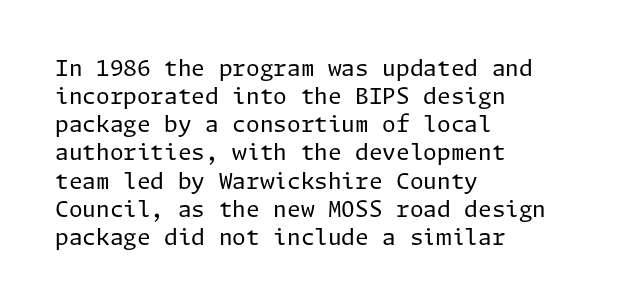
Normally led — the rows are evenly, conventionally spaced. Underlining? Definitely not there. The axis of the letterforms is exactly vertical. The passage is arranged the way most books set body copy — flush left. Default kerning and tracking; the words read as compact shapes.
